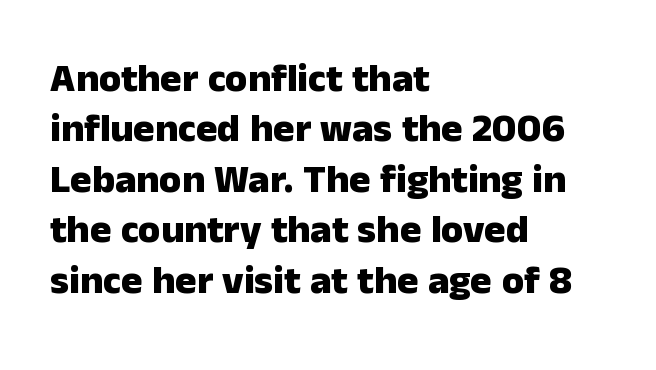
Q: Is the text bold? A: Yes.
Q: Is the text italic (slanted)? A: No, it is upright.
Q: Is the typeface a serif or a sans-serif typeface? A: Sans-serif.
Q: Is the text underlined? A: No.
Q: How is the paragraph aligned? A: Left-aligned.
Q: Is the spacing between letters normal or unusually wide? A: Normal.
Q: Is the spacing between lines tight, normal or loose? A: Normal.
Q: Width (condensed, normal, or wide)? A: Normal.
Q: Stroke contrast? A: Low.
Q: x-height? A: Medium.
Q: Monospaced? A: No.
